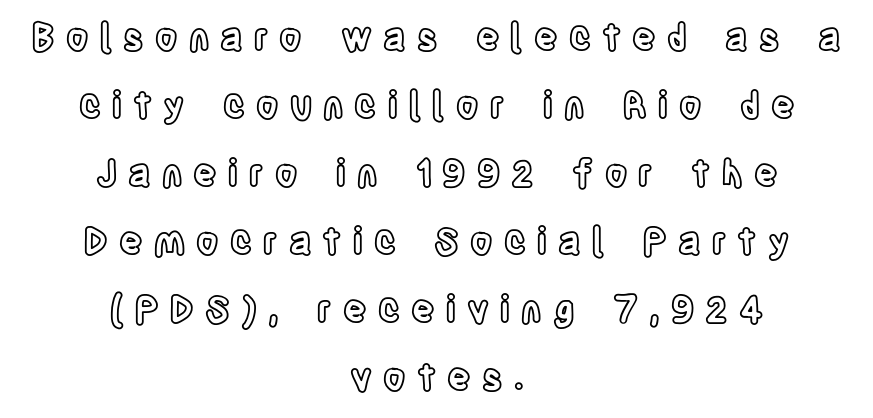
The letters advance in unequal steps, a hallmark of proportional type. The lettering holds an erect, upright posture throughout. Compared with a flush-left layout, this one balances lines on the center instead. Someone cranked the tracking dial way up on this one.
